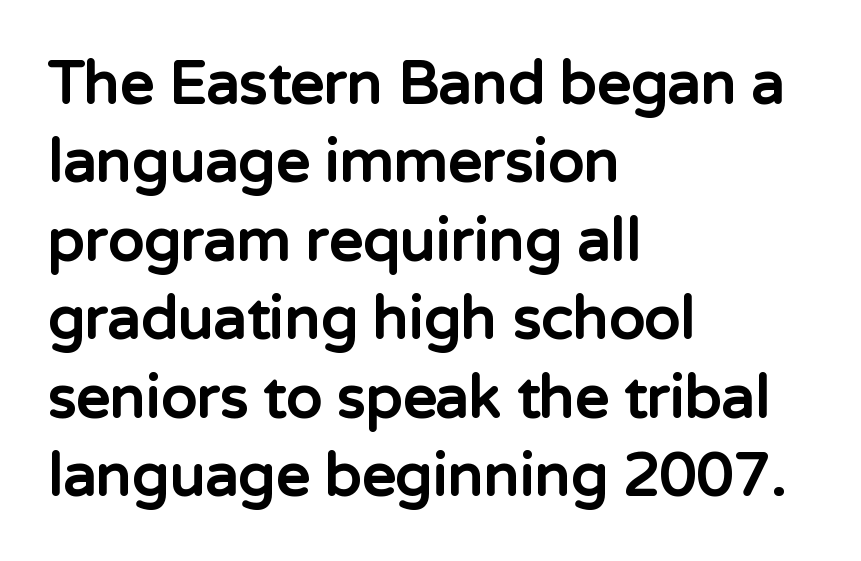
{"serif": "no", "italic": "no", "bold": "yes", "weight": "bold", "width": "normal", "stroke_contrast": "low", "x_height": "medium", "monospaced": "no", "underline": "no", "align": "left", "line_spacing": "normal", "line_spacing_ratio": 1.33, "letter_spacing": "normal", "letter_spacing_em": 0.0, "glyph_px": 59}
